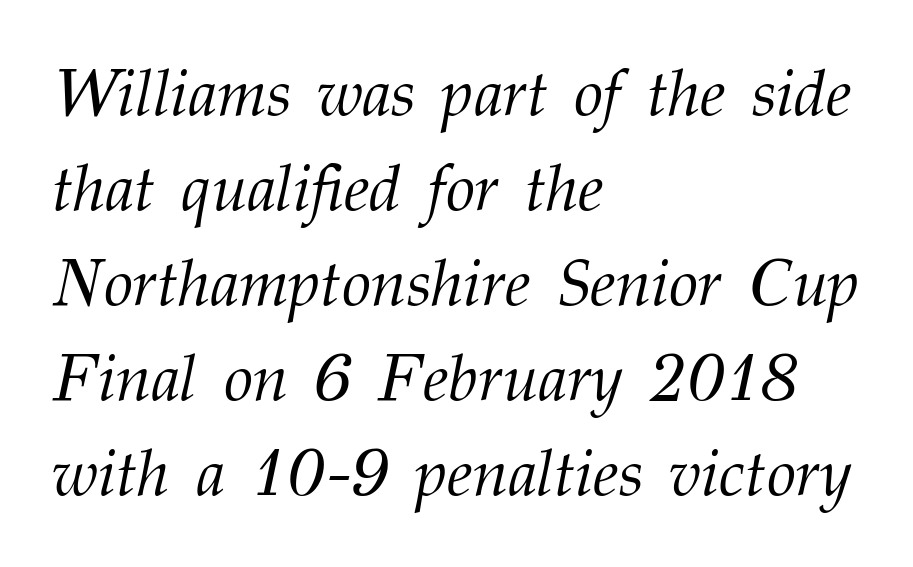
Q: Is the text bold? A: No.
Q: Is the text italic (slanted)? A: Yes, it leans right by about 12 degrees.
Q: Is the typeface a serif or a sans-serif typeface? A: Serif.
Q: Is the text underlined? A: No.
Q: How is the paragraph aligned? A: Left-aligned.
Q: Is the spacing between letters normal or unusually wide? A: Normal.
Q: Is the spacing between lines tight, normal or loose? A: Normal.
Q: Width (condensed, normal, or wide)? A: Normal.
Q: Stroke contrast? A: Medium.
Q: x-height? A: Medium.
Q: Monospaced? A: No.
